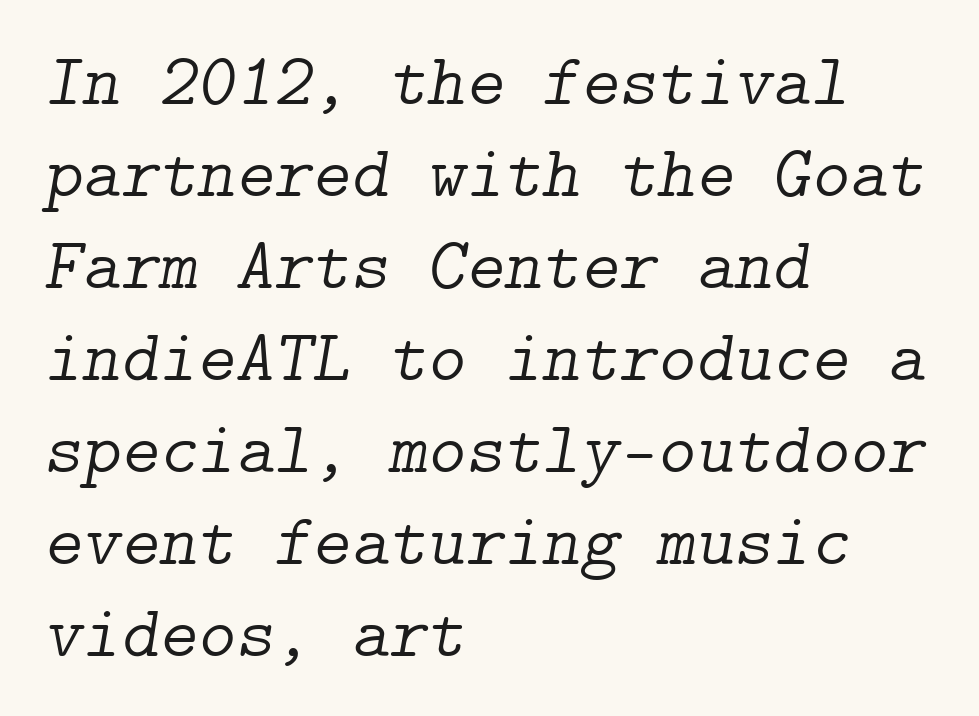
Q: Is the text bold? A: No.
Q: Is the text italic (slanted)? A: Yes, it leans right by about 9 degrees.
Q: Is the typeface a serif or a sans-serif typeface? A: Serif.
Q: Is the text underlined? A: No.
Q: How is the paragraph aligned? A: Left-aligned.
Q: Is the spacing between letters normal or unusually wide? A: Normal.
Q: Is the spacing between lines tight, normal or loose? A: Normal.
Q: Width (condensed, normal, or wide)? A: Normal.
Q: Stroke contrast? A: Low.
Q: x-height? A: Medium.
